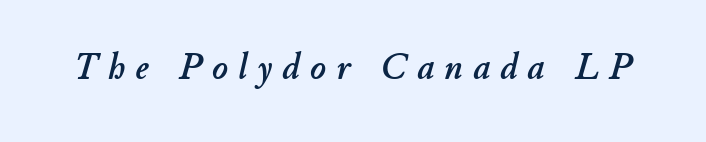
Q: Is the text italic (slanted)? A: Yes, it leans right by about 11 degrees.
Q: Is the text underlined? A: No.
Q: Is the spacing between letters normal or unusually wide? A: Unusually wide.
Q: Width (condensed, normal, or wide)? A: Normal.
Q: Stroke contrast? A: Low.
Q: x-height? A: Small.
Q: Monospaced? A: No.
